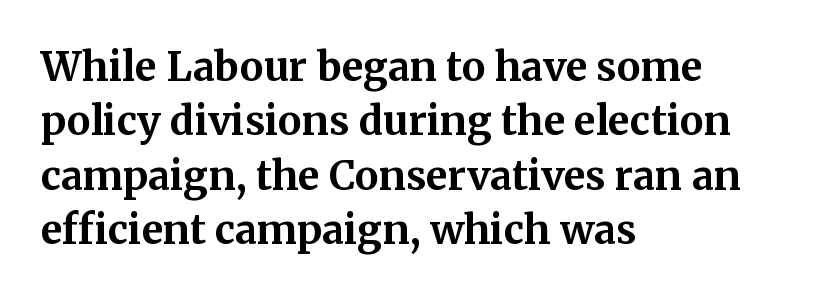
The image shows 40 px bold serif type, upright; set left-aligned, normal line spacing (1.36x), normal letter spacing, not underlined; medium stroke contrast and a medium x-height.
